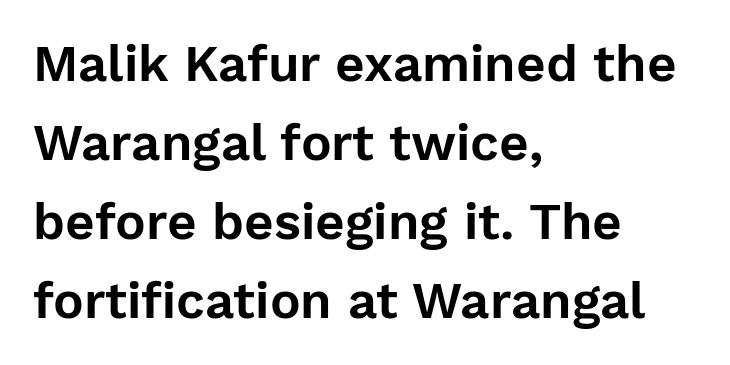
The type is set solid horizontally, with unmodified tracking. Serif or sans? Sans — the stroke terminals are bare. Words float on clear page, feet unadorned. In CSS terms this would be text-align: left. The face used here is proportionally spaced, like ordinary book or web type. Vertical spacing — default.
